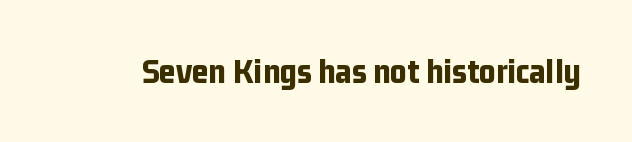
The text was rendered using a sans face with plain stroke endings. The gap between lines stays unmarked. What stands out about the letter spacing? Nothing — it is the standard amount. Strong, thick strokes mark this as bold type. Ascenders rise straight up at ninety degrees. The rendering uses natural spacing where letterforms have individual widths.
